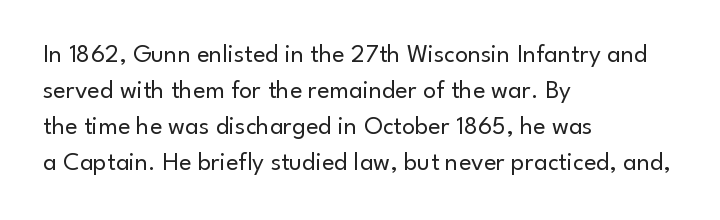
Q: Is the text bold? A: No.
Q: Is the text italic (slanted)? A: No, it is upright.
Q: Is the text underlined? A: No.
Q: How is the paragraph aligned? A: Left-aligned.
Q: Is the spacing between letters normal or unusually wide? A: Normal.
Q: Is the spacing between lines tight, normal or loose? A: Normal.
